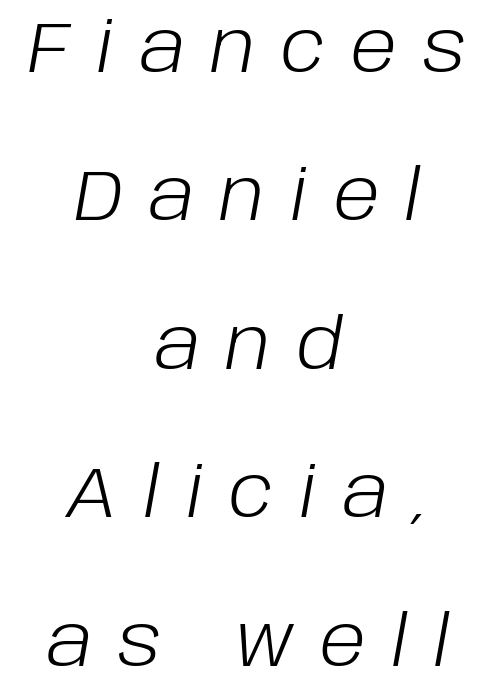
The leading is generous, giving the passage an open texture. The passage shown is typed in a proportional face where columns would drift. Vertical stems look standard width or narrower in stroke. Quick note: underline off. These lines stack symmetrically, like a column narrowing and widening about its center. A typesetter would mark this as italic.
